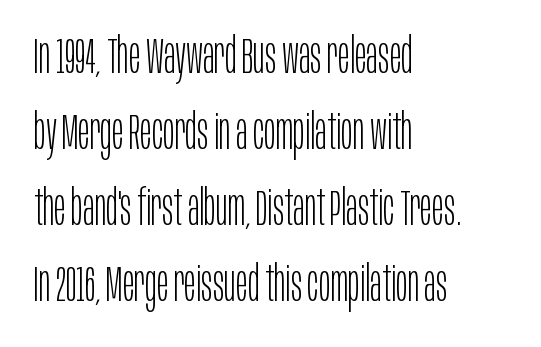
Q: Is the text bold? A: No.
Q: Is the text italic (slanted)? A: No, it is upright.
Q: Is the typeface a serif or a sans-serif typeface? A: Sans-serif.
Q: Is the text underlined? A: No.
Q: How is the paragraph aligned? A: Left-aligned.
Q: Is the spacing between letters normal or unusually wide? A: Normal.
Q: Is the spacing between lines tight, normal or loose? A: Normal.
Q: Width (condensed, normal, or wide)? A: Condensed.
Q: Stroke contrast? A: Low.
Q: x-height? A: Large.
Q: Monospaced? A: No.
